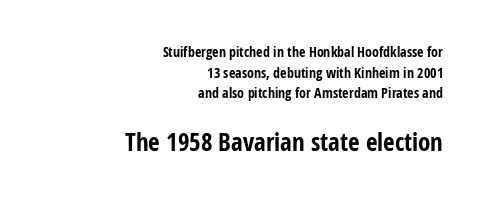
Unlike italic type, these characters show no tilt at all. A normal amount of white space separates one row of letters from the next. Each glyph is drawn with heavy, bold strokes. A bare baseline throughout the passage. The letters sit at their default tracking, neither squeezed nor spread. Notice how the passage keeps a crisp vertical edge on the right only.
